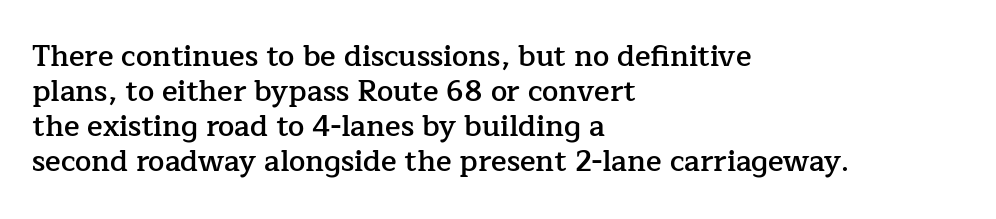
The image shows 29 px semibold serif type, upright; set left-aligned, line spacing 1.21x, normal letter spacing, not underlined; low stroke contrast and a medium x-height.
